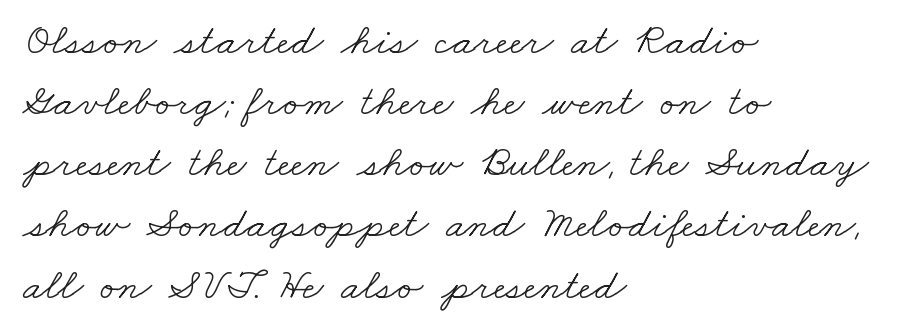
Q: Is the text bold? A: No.
Q: Is the typeface a serif or a sans-serif typeface? A: Serif.
Q: Is the text underlined? A: No.
Q: How is the paragraph aligned? A: Left-aligned.
Q: Is the spacing between letters normal or unusually wide? A: Normal.
Q: Is the spacing between lines tight, normal or loose? A: Normal.
Q: Width (condensed, normal, or wide)? A: Wide.
Q: Stroke contrast? A: Low.
Q: x-height? A: Small.
Q: Monospaced? A: No.
